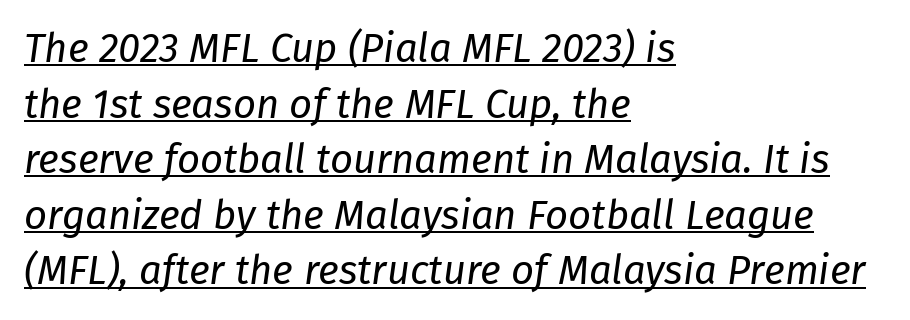
{"italic": "yes", "lean": "right", "slant_degrees": 8, "bold": "no", "weight": "regular", "width": "normal", "stroke_contrast": "low", "x_height": "medium", "monospaced": "no", "underline": "yes", "align": "left", "line_spacing": "normal", "line_spacing_ratio": 1.39, "letter_spacing": "normal", "letter_spacing_em": 0.0, "glyph_px": 40}
